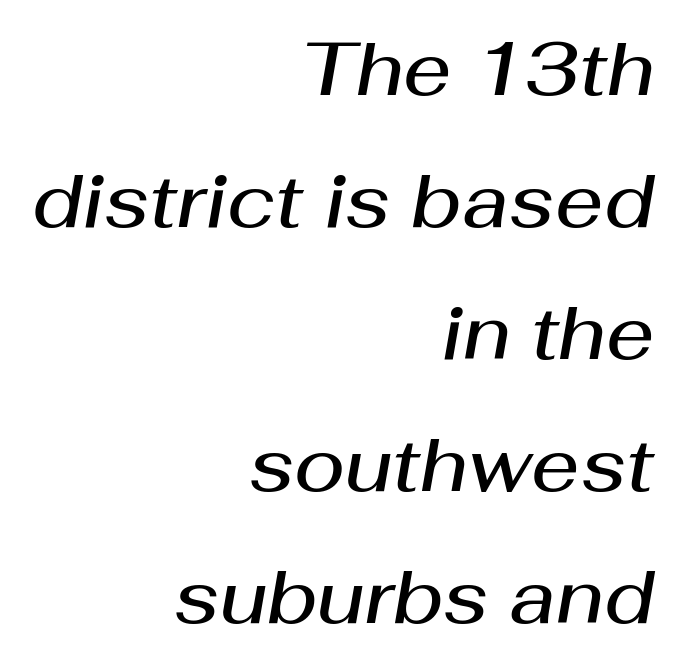
Looks like regular typesetting: each glyph gets only the width it needs. These lines are set flush right with a ragged left edge. Letter spacing: default. There's an unmistakable incline to the writing here.
